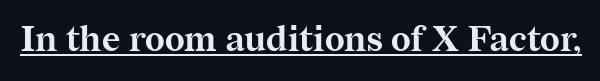
The image shows 35 px bold serif type, upright; set normal letter spacing, underlined; medium stroke contrast and a medium x-height.
